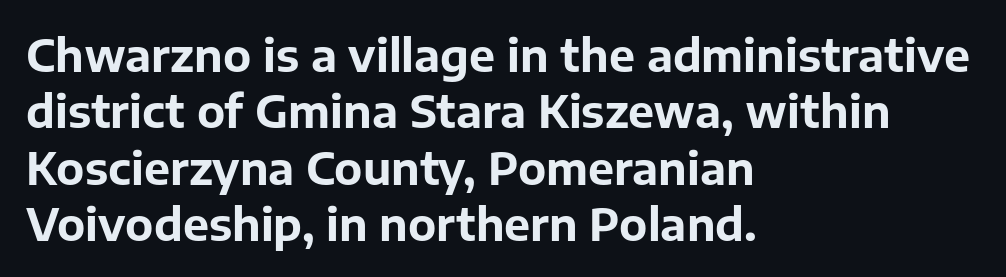
{"serif": "no", "italic": "no", "bold": "yes", "weight": "bold", "width": "normal", "stroke_contrast": "low", "x_height": "medium", "monospaced": "no", "underline": "no", "align": "left", "line_spacing": "normal", "line_spacing_ratio": 1.28, "letter_spacing": "normal", "letter_spacing_em": 0.0, "glyph_px": 44}
